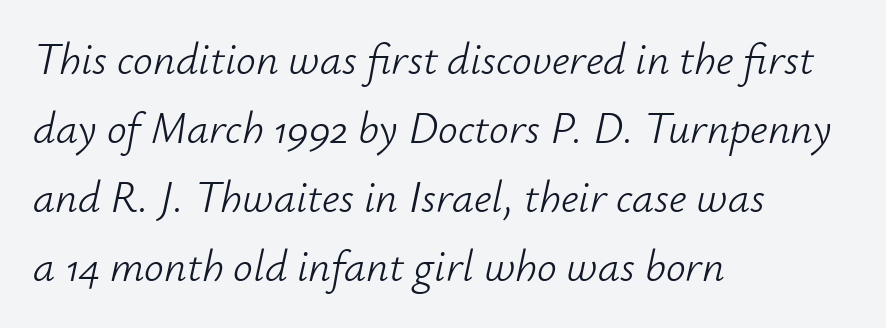
The image shows 44 px light type, italic (leaning right); set left-aligned, normal line spacing (1.57x), normal letter spacing, not underlined; low stroke contrast and a small x-height.
